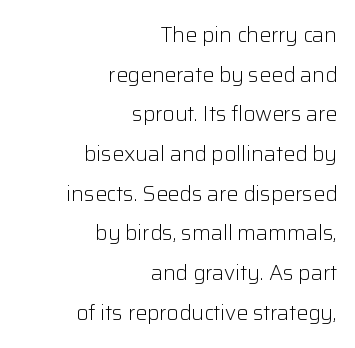
The image shows 21 px text type, upright; set right-aligned, line spacing 1.89x, normal letter spacing, not underlined.
